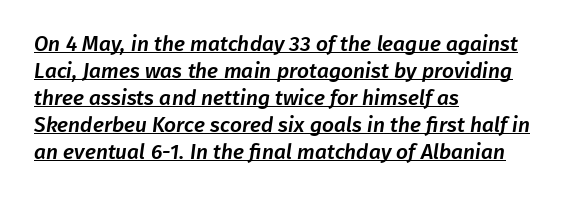
The image shows 21 px text type; set left-aligned, normal line spacing (1.28x), normal letter spacing, underlined.
